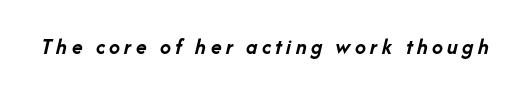
Does the lettering tilt? It does — this is italic. Tracking value appears strongly positive — letters spread wide. These lines carry a lot of weight — the face is fully bold. Bare-footed words on every line.
